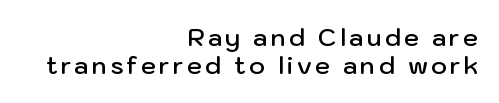
Rule under the text: the space is simply empty. Horizontal alignment here is rightward, an uncommon choice for prose. Set as a demibold, roughly 600 on the weight scale. Does the lettering tilt? It doesn't — this is upright.
